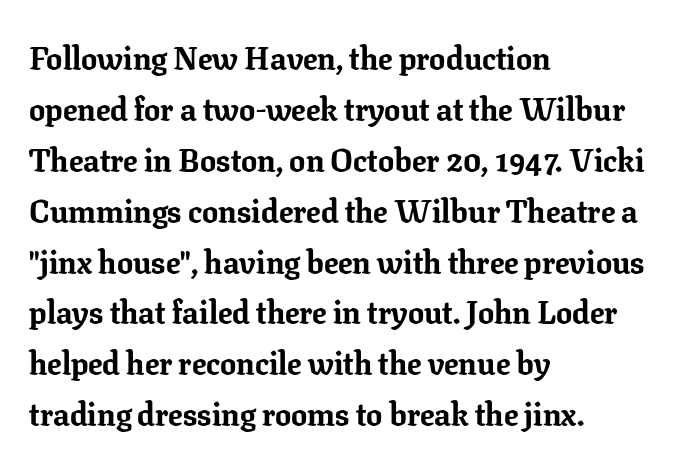
Q: Is the text bold? A: Yes.
Q: Is the text italic (slanted)? A: No, it is upright.
Q: Is the typeface a serif or a sans-serif typeface? A: Serif.
Q: Is the text underlined? A: No.
Q: How is the paragraph aligned? A: Left-aligned.
Q: Is the spacing between letters normal or unusually wide? A: Normal.
Q: Is the spacing between lines tight, normal or loose? A: Normal.
Q: Width (condensed, normal, or wide)? A: Normal.
Q: Stroke contrast? A: Low.
Q: x-height? A: Medium.
Q: Monospaced? A: No.
